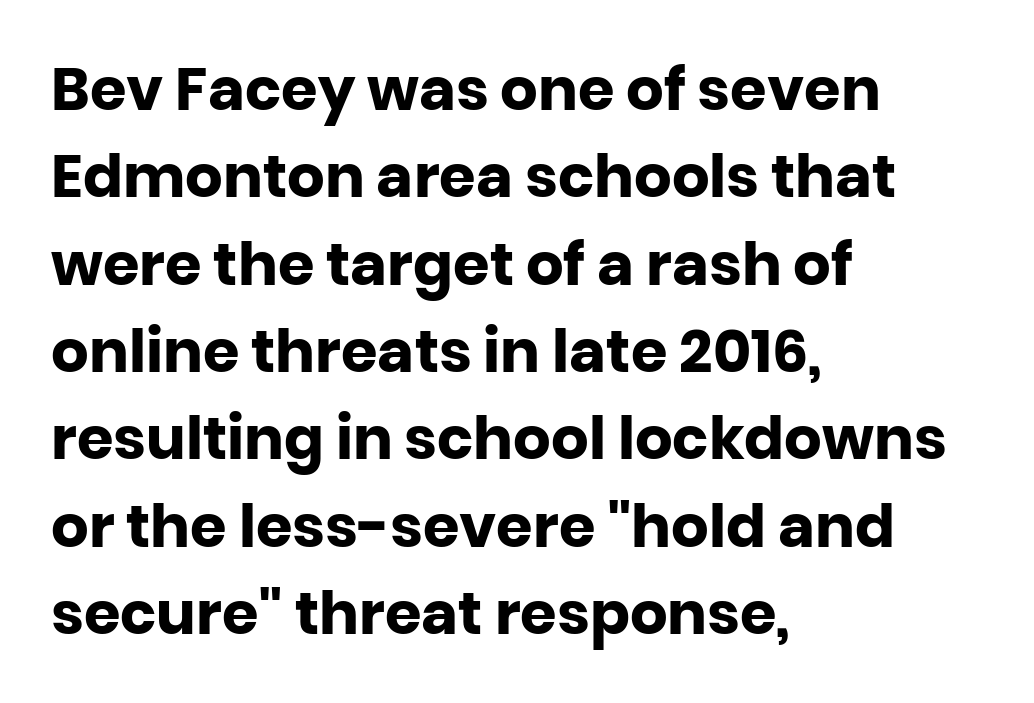
{"serif": "no", "italic": "no", "bold": "yes", "weight": "heavy", "width": "normal", "stroke_contrast": "low", "x_height": "large", "monospaced": "no", "underline": "no", "align": "left", "line_spacing": "normal", "line_spacing_ratio": 1.48, "letter_spacing": "normal", "letter_spacing_em": 0.0, "glyph_px": 59}
